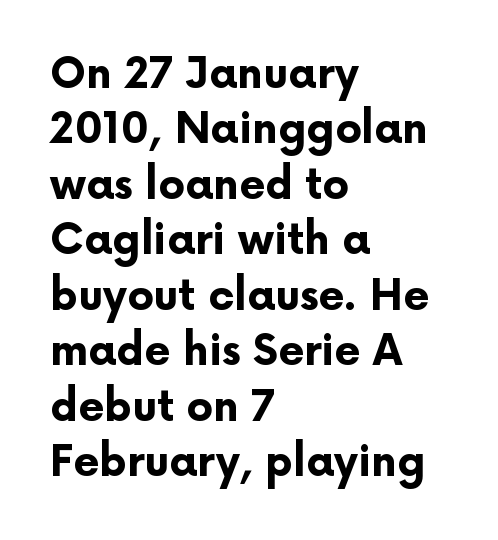
Q: Is the text bold? A: Yes.
Q: Is the text italic (slanted)? A: No, it is upright.
Q: Is the typeface a serif or a sans-serif typeface? A: Sans-serif.
Q: Is the text underlined? A: No.
Q: How is the paragraph aligned? A: Left-aligned.
Q: Is the spacing between letters normal or unusually wide? A: Normal.
Q: Is the spacing between lines tight, normal or loose? A: Normal.
Q: Width (condensed, normal, or wide)? A: Normal.
Q: Stroke contrast? A: Low.
Q: x-height? A: Medium.
Q: Monospaced? A: No.
